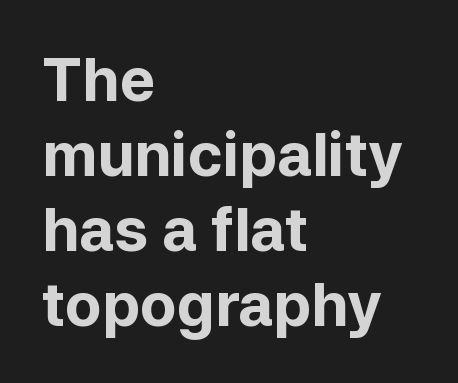
Q: Is the text bold? A: Yes.
Q: Is the text italic (slanted)? A: No, it is upright.
Q: Is the typeface a serif or a sans-serif typeface? A: Sans-serif.
Q: Is the text underlined? A: No.
Q: How is the paragraph aligned? A: Left-aligned.
Q: Is the spacing between letters normal or unusually wide? A: Normal.
Q: Is the spacing between lines tight, normal or loose? A: Normal.
Q: Width (condensed, normal, or wide)? A: Normal.
Q: Stroke contrast? A: Low.
Q: x-height? A: Medium.
Q: Monospaced? A: No.
